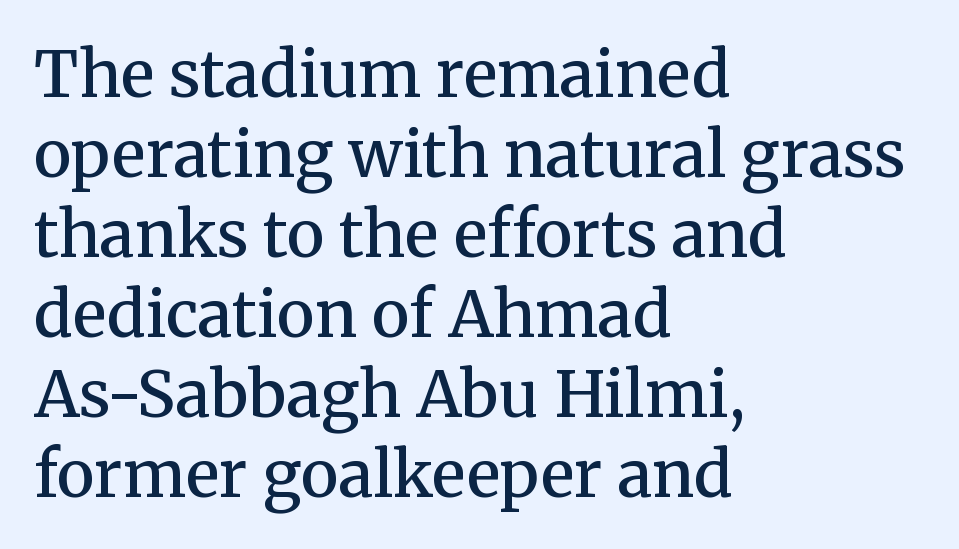
{"serif": "yes", "italic": "no", "bold": "semi", "weight": "semibold", "width": "normal", "stroke_contrast": "medium", "x_height": "medium", "monospaced": "no", "underline": "no", "align": "left", "line_spacing": "normal", "line_spacing_ratio": 1.25, "letter_spacing": "normal", "letter_spacing_em": 0.0, "glyph_px": 64}
